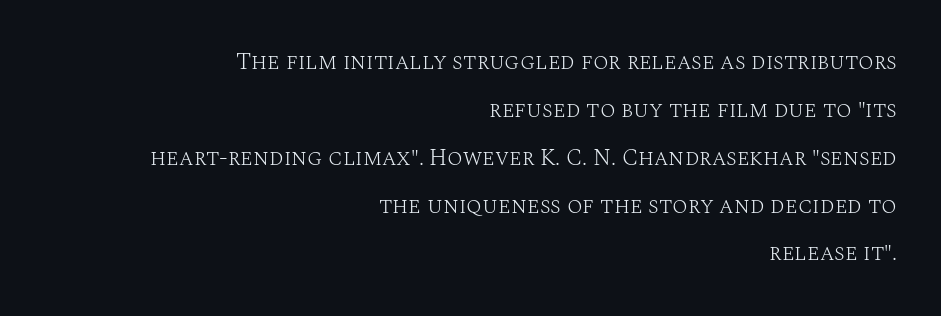
Q: Is the text bold? A: No.
Q: Is the text italic (slanted)? A: No, it is upright.
Q: Is the text underlined? A: No.
Q: How is the paragraph aligned? A: Right-aligned.
Q: Is the spacing between letters normal or unusually wide? A: Normal.
Q: Is the spacing between lines tight, normal or loose? A: Loose.
